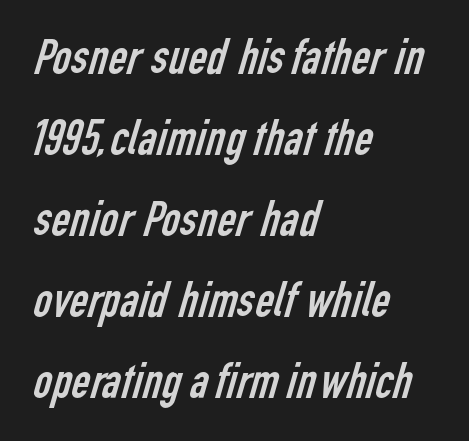
Q: Is the text bold? A: No.
Q: Is the typeface a serif or a sans-serif typeface? A: Sans-serif.
Q: Is the text underlined? A: No.
Q: How is the paragraph aligned? A: Left-aligned.
Q: Is the spacing between letters normal or unusually wide? A: Normal.
Q: Is the spacing between lines tight, normal or loose? A: Normal.
Q: Width (condensed, normal, or wide)? A: Condensed.
Q: Stroke contrast? A: Low.
Q: x-height? A: Medium.
Q: Monospaced? A: No.
